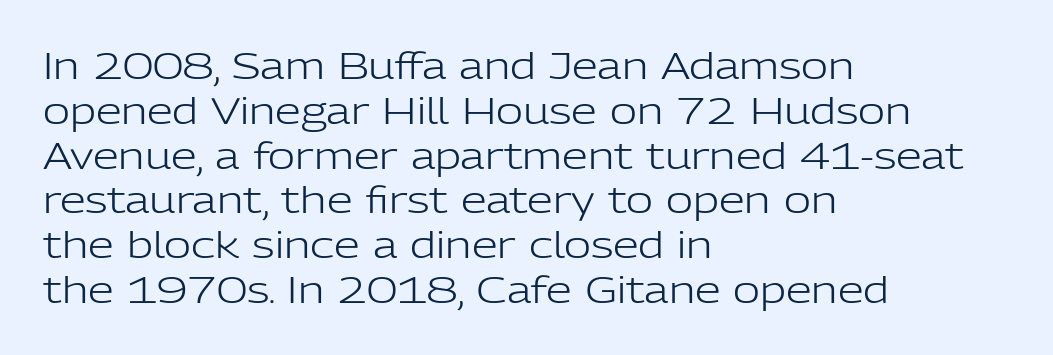
{"serif": "no", "italic": "no", "bold": "no", "weight": "light", "width": "normal", "stroke_contrast": "low", "x_height": "medium", "monospaced": "no", "underline": "no", "align": "left", "line_spacing_ratio": 1.21, "letter_spacing": "normal", "letter_spacing_em": 0.0, "glyph_px": 37}
